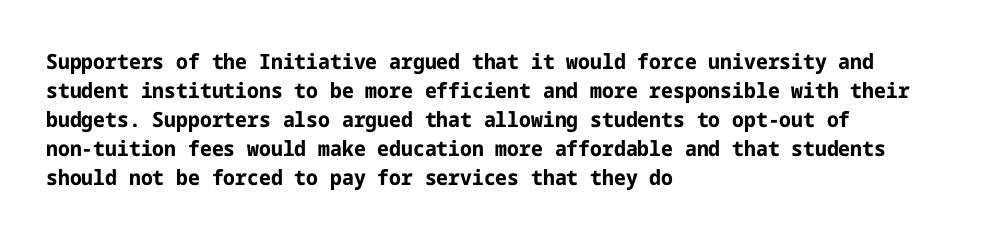
Q: Is the text bold? A: Yes.
Q: Is the text italic (slanted)? A: No, it is upright.
Q: Is the text underlined? A: No.
Q: How is the paragraph aligned? A: Left-aligned.
Q: Is the spacing between letters normal or unusually wide? A: Normal.
Q: Is the spacing between lines tight, normal or loose? A: Normal.
